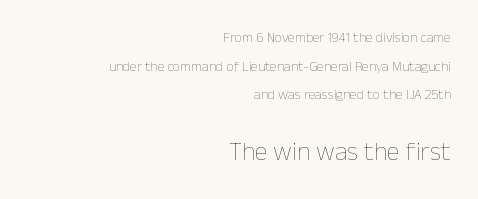
The image shows 26 px text type, upright; set right-aligned, loose line spacing (2.04x), normal letter spacing, not underlined; the second (bottom) block is 1.86x larger.
